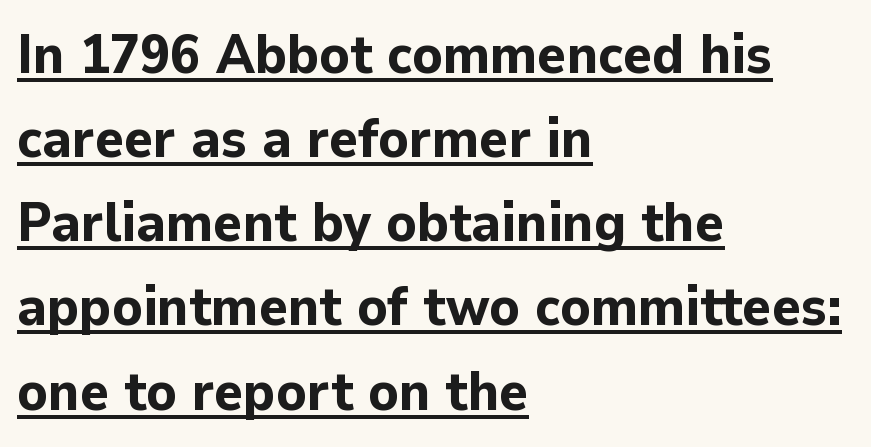
{"serif": "no", "italic": "no", "bold": "yes", "weight": "bold", "width": "normal", "stroke_contrast": "low", "x_height": "medium", "monospaced": "no", "underline": "yes", "align": "left", "line_spacing": "normal", "line_spacing_ratio": 1.53, "letter_spacing": "normal", "letter_spacing_em": 0.0, "glyph_px": 55}
